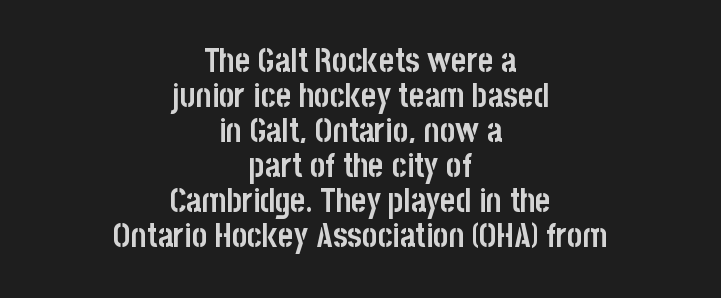
Q: Is the text bold? A: Yes.
Q: Is the text italic (slanted)? A: No, it is upright.
Q: Is the typeface a serif or a sans-serif typeface? A: Sans-serif.
Q: Is the text underlined? A: No.
Q: How is the paragraph aligned? A: Centered.
Q: Is the spacing between letters normal or unusually wide? A: Normal.
Q: Is the spacing between lines tight, normal or loose? A: Tight.
Q: Width (condensed, normal, or wide)? A: Condensed.
Q: Stroke contrast? A: Low.
Q: x-height? A: Large.
Q: Monospaced? A: No.
